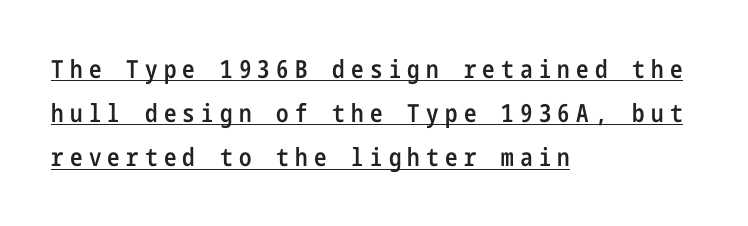
Q: Is the text bold? A: Semi-bold.
Q: Is the text italic (slanted)? A: No, it is upright.
Q: Is the text underlined? A: Yes.
Q: How is the paragraph aligned? A: Left-aligned.
Q: Is the spacing between letters normal or unusually wide? A: Unusually wide.
